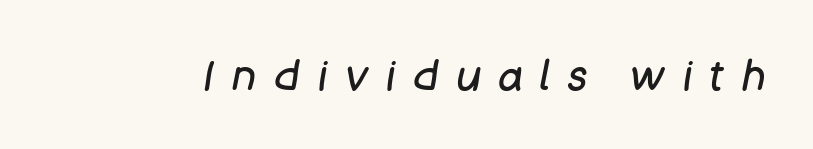
{"italic": "yes", "lean": "right", "slant_degrees": 11, "bold": "no", "weight": "regular", "width": "normal", "stroke_contrast": "low", "x_height": "large", "monospaced": "no", "underline": "no", "letter_spacing": "wide", "letter_spacing_em": 0.41, "glyph_px": 42}
